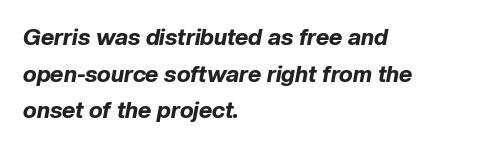
Q: Is the text bold? A: Yes.
Q: Is the text italic (slanted)? A: Yes, it leans right by about 10 degrees.
Q: Is the text underlined? A: No.
Q: How is the paragraph aligned? A: Left-aligned.
Q: Is the spacing between letters normal or unusually wide? A: Normal.
Q: Is the spacing between lines tight, normal or loose? A: Normal.
